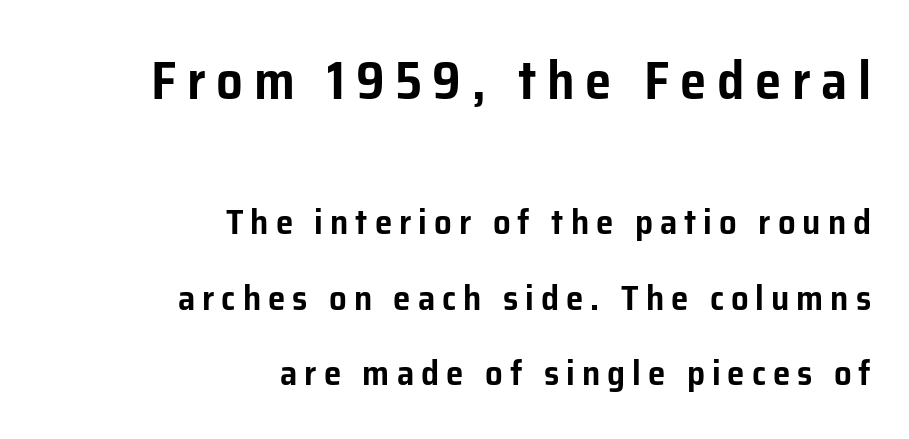
Do the letters lean? They stand straight. Widely set lines give the paragraph a tall, airy silhouette. Clear beneath every line of the passage. What kind of face is this? One without serifs — a sans. Type size steps down from the first block to the second.
